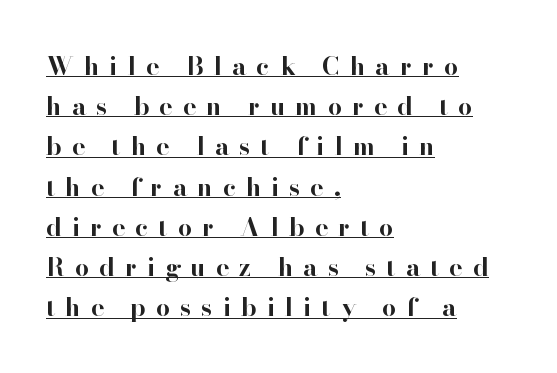
Q: Is the text bold? A: Yes.
Q: Is the text italic (slanted)? A: No, it is upright.
Q: Is the text underlined? A: Yes.
Q: How is the paragraph aligned? A: Left-aligned.
Q: Is the spacing between letters normal or unusually wide? A: Unusually wide.
Q: Is the spacing between lines tight, normal or loose? A: Normal.
